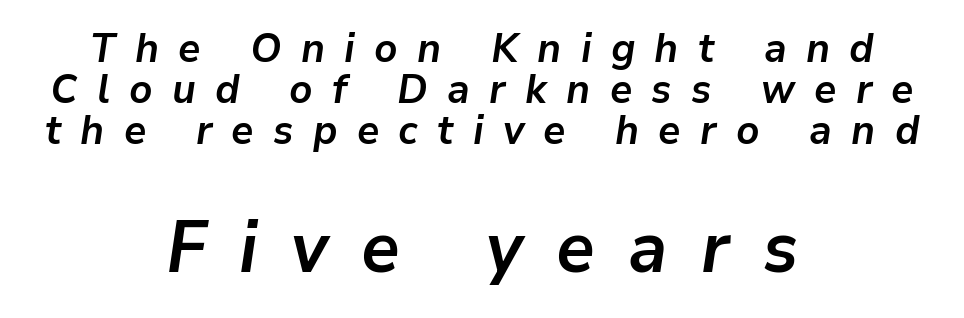
{"italic": "yes", "lean": "right", "slant_degrees": 9, "bold": "yes", "weight": "semibold", "width": "normal", "stroke_contrast": "low", "x_height": "medium", "monospaced": "no", "underline": "no", "align": "center", "line_spacing": "tight", "line_spacing_ratio": 1.0, "letter_spacing": "wide", "letter_spacing_em": 0.47, "larger_block": "second", "size_ratio": 1.73, "glyph_px": 71}
